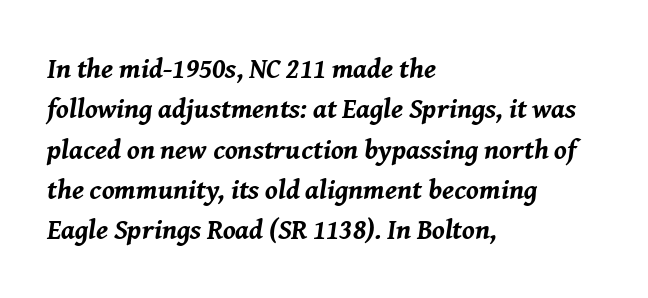
Weight check: bold — yes, fully. Italic? Definitely — the glyphs are oblique. The gaps between neighbouring characters are ordinary and unremarkable. This sample is left-justified, so line endings fall wherever the words run out.
